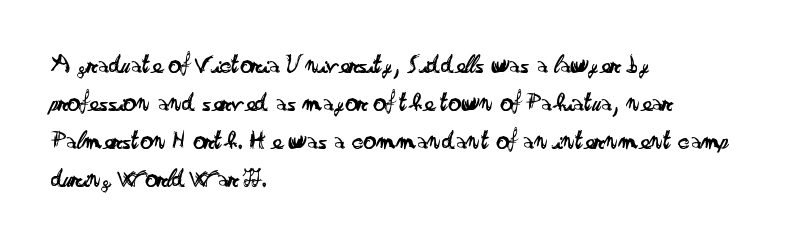
Visually the block forms a straight wall on the left and a jagged coastline on the right. Caption: standard tracking, unaltered. The type sits square on the baseline with zero lean. Weight: not bold — regular or lighter.
